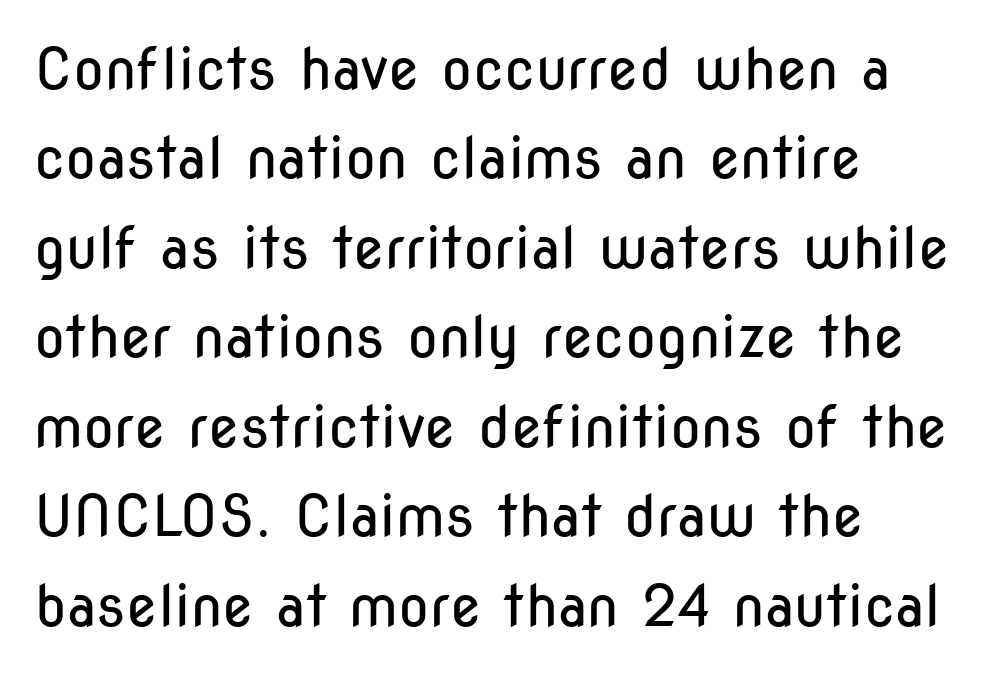
The image shows 57 px regular-weight, condensed sans-serif type, upright; set normal line spacing (1.57x), normal letter spacing, not underlined; low stroke contrast and a medium x-height.
